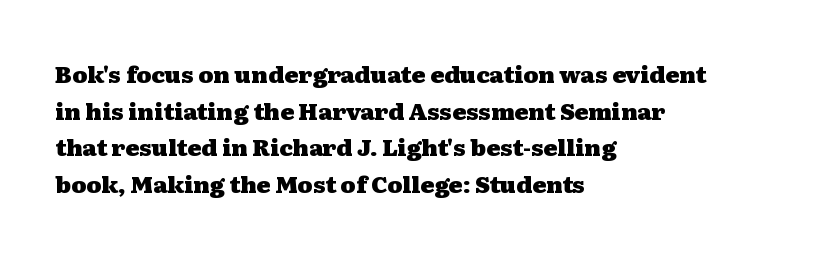
The image shows 23 px bold type, upright; set left-aligned, normal line spacing (1.59x), normal letter spacing, not underlined.
